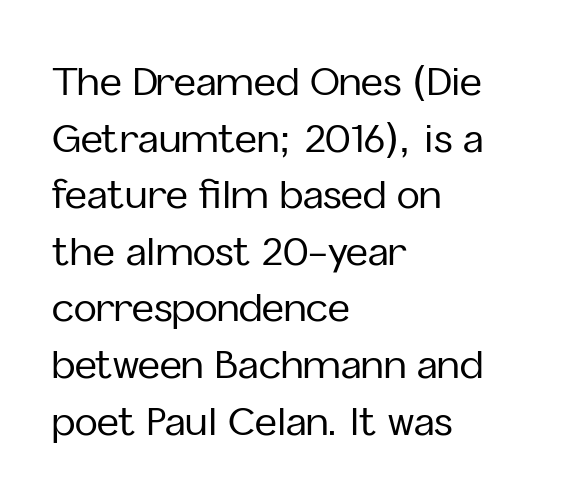
Inter-character spacing is left at the font's built-in metrics. The designer went with a sans here, leaving each stem footless. Is the block centered? No — it sits flush against the left margin. Italic: no, the glyphs are upright roman.
